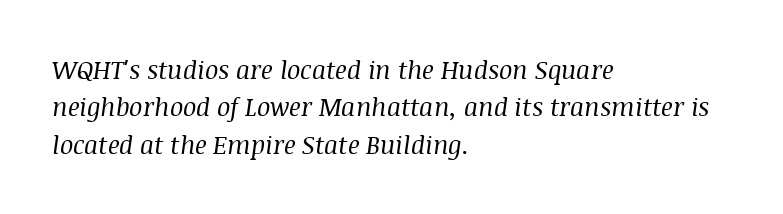
{"italic": "yes", "lean": "right", "slant_degrees": 8, "bold": "no", "underline": "no", "align": "left", "line_spacing": "normal", "line_spacing_ratio": 1.5, "letter_spacing": "normal", "letter_spacing_em": 0.0, "glyph_px": 25}
